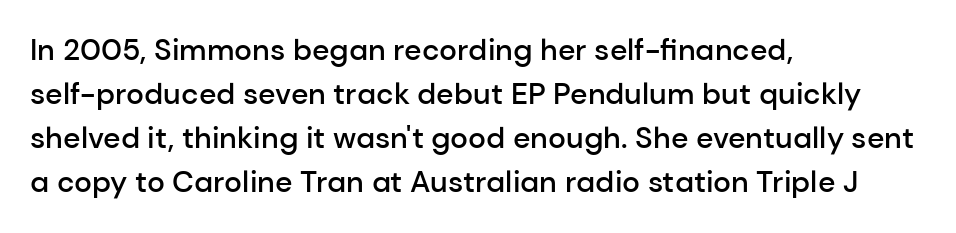
Q: Is the text bold? A: Semi-bold.
Q: Is the text italic (slanted)? A: No, it is upright.
Q: Is the typeface a serif or a sans-serif typeface? A: Sans-serif.
Q: Is the text underlined? A: No.
Q: How is the paragraph aligned? A: Left-aligned.
Q: Is the spacing between letters normal or unusually wide? A: Normal.
Q: Is the spacing between lines tight, normal or loose? A: Normal.
Q: Width (condensed, normal, or wide)? A: Normal.
Q: Stroke contrast? A: Low.
Q: x-height? A: Medium.
Q: Monospaced? A: No.
